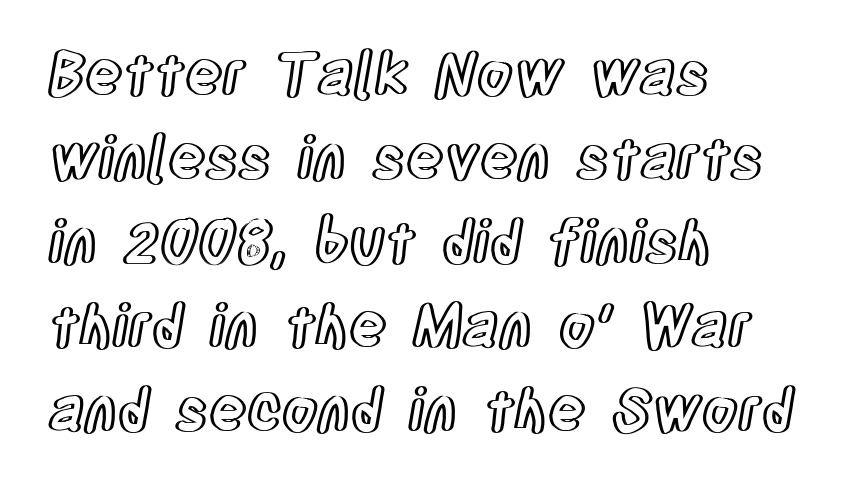
{"width": "condensed", "x_height": "large", "monospaced": "no", "underline": "no", "align": "left", "line_spacing": "normal", "line_spacing_ratio": 1.45, "letter_spacing": "normal", "letter_spacing_em": 0.0, "glyph_px": 58}
